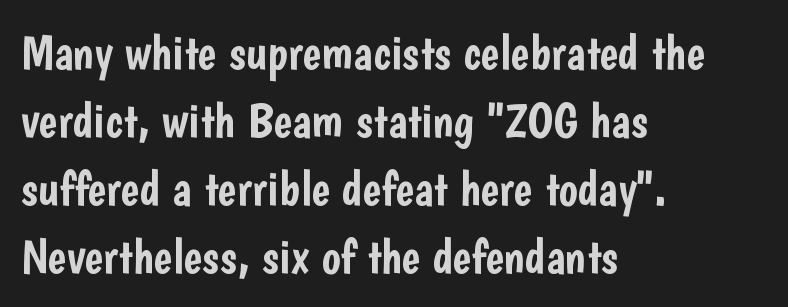
Just letters on the line, the space beneath them empty. If you drew a ruler down the left edge, every line would touch it. This is sans-serif lettering, the kind often seen on screens and signage. The passage shown has conventional tracking throughout. This block has exactly the height ordinary leading produces.
